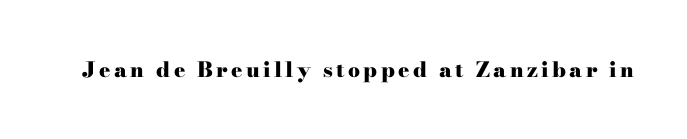
Pretty heavy lettering here — definitely bold. The passage shown is not underscored anywhere. Do the letters lean? They stand straight.
